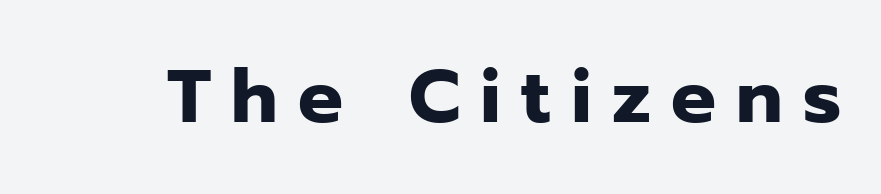
The image shows 75 px heavy sans-serif type, upright; set unusually wide letter spacing (+0.27 em), not underlined; low stroke contrast and a medium x-height.
